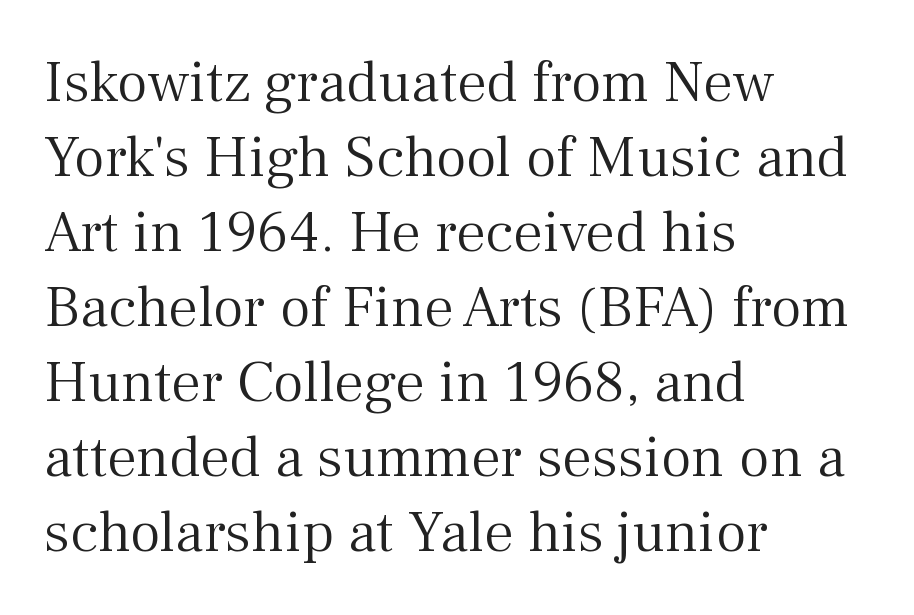
Left-aligned paragraph, ragged on the right. Each stroke keeps to a modest, everyday thickness or less. These lines are composed in type with serifs. When letters stand straight like this, we call the style roman or upright. If you measured baseline to baseline, you'd find a middling distance. The string is rendered with underlining switched off.
